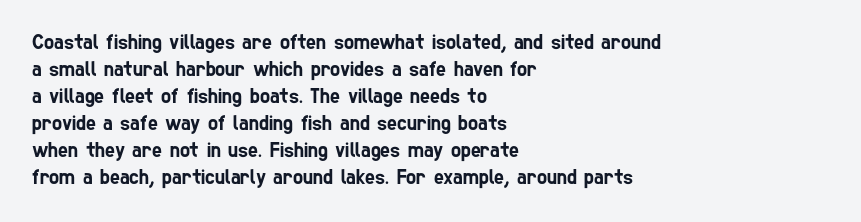
Q: Is the text underlined? A: No.
Q: How is the paragraph aligned? A: Left-aligned.
Q: Is the spacing between letters normal or unusually wide? A: Normal.
Q: Is the spacing between lines tight, normal or loose? A: Normal.
